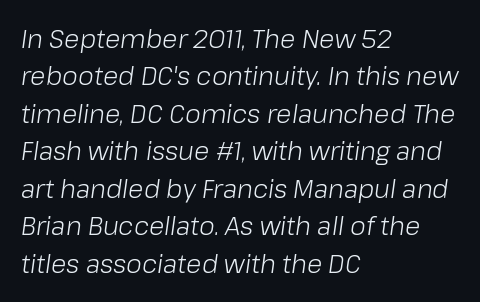
Q: Is the text bold? A: No.
Q: Is the text italic (slanted)? A: Yes, it leans right by about 8 degrees.
Q: Is the text underlined? A: No.
Q: How is the paragraph aligned? A: Left-aligned.
Q: Is the spacing between letters normal or unusually wide? A: Normal.
Q: Is the spacing between lines tight, normal or loose? A: Normal.
